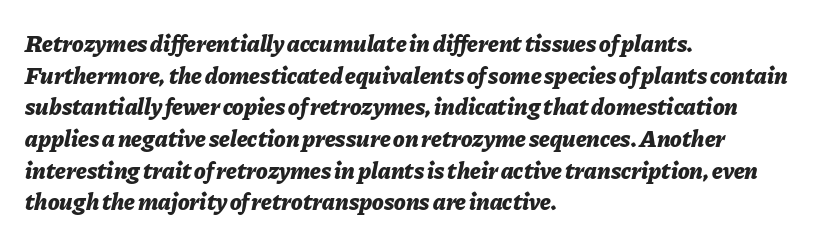
{"italic": "yes", "lean": "right", "slant_degrees": 11, "bold": "yes", "underline": "no", "align": "left", "line_spacing": "normal", "line_spacing_ratio": 1.32, "letter_spacing": "normal", "letter_spacing_em": 0.0, "glyph_px": 24}
